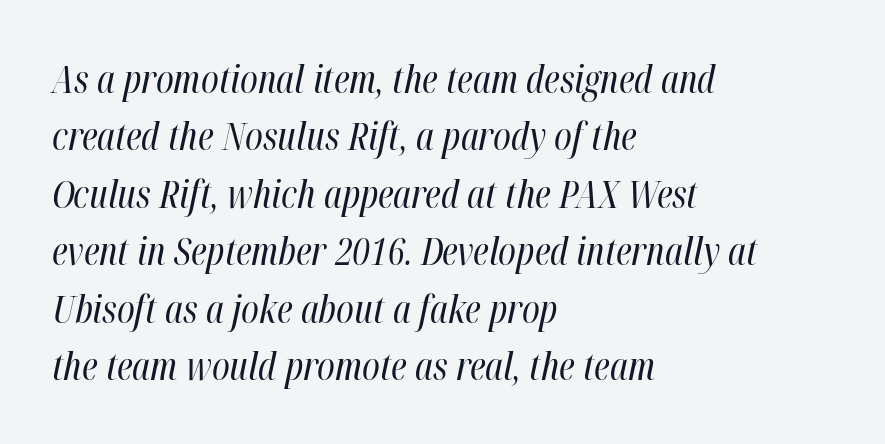
Q: Is the text bold? A: No.
Q: Is the text italic (slanted)? A: Yes, it leans right by about 12 degrees.
Q: Is the text underlined? A: No.
Q: How is the paragraph aligned? A: Left-aligned.
Q: Is the spacing between letters normal or unusually wide? A: Normal.
Q: Is the spacing between lines tight, normal or loose? A: Normal.
Q: Width (condensed, normal, or wide)? A: Condensed.
Q: Stroke contrast? A: High.
Q: x-height? A: Medium.
Q: Monospaced? A: No.
